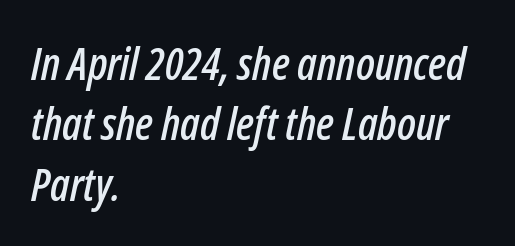
Q: Is the text italic (slanted)? A: Yes, it leans right by about 12 degrees.
Q: Is the text underlined? A: No.
Q: How is the paragraph aligned? A: Left-aligned.
Q: Is the spacing between letters normal or unusually wide? A: Normal.
Q: Is the spacing between lines tight, normal or loose? A: Normal.
Q: Width (condensed, normal, or wide)? A: Condensed.
Q: Stroke contrast? A: Low.
Q: x-height? A: Medium.
Q: Monospaced? A: No.
